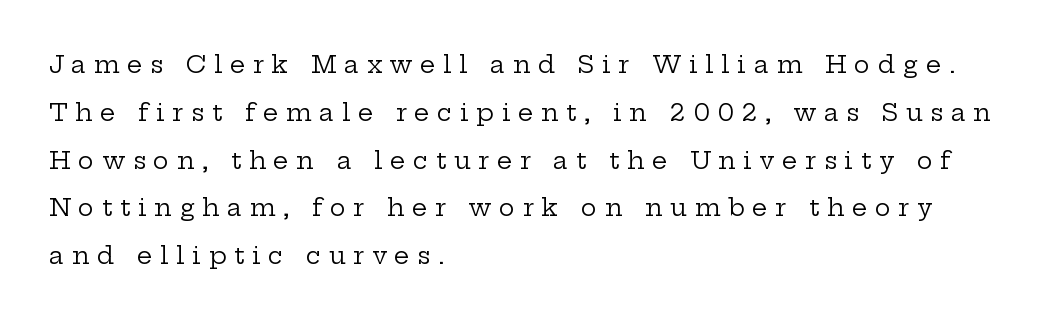
The image shows 24 px text type, upright; set left-aligned, loose line spacing (1.99x), unusually wide letter spacing (+0.32 em), not underlined.
